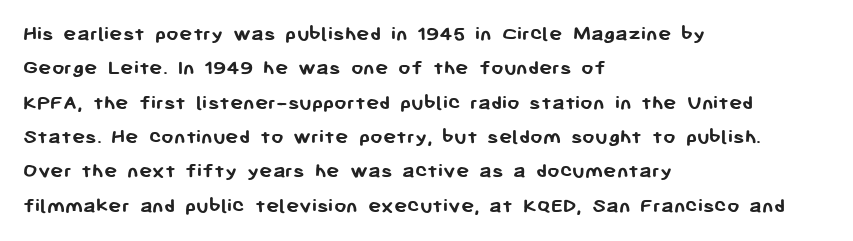
{"italic": "no", "bold": "yes", "underline": "no", "align": "left", "line_spacing": "normal", "line_spacing_ratio": 1.56, "letter_spacing": "normal", "letter_spacing_em": 0.0, "glyph_px": 22}
